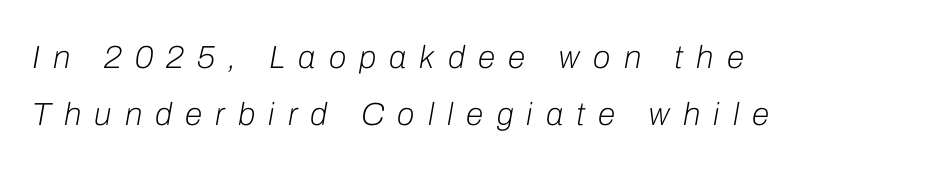
Q: Is the text bold? A: No.
Q: Is the text italic (slanted)? A: Yes, it leans right by about 10 degrees.
Q: Is the text underlined? A: No.
Q: How is the paragraph aligned? A: Left-aligned.
Q: Is the spacing between letters normal or unusually wide? A: Unusually wide.
Q: Width (condensed, normal, or wide)? A: Normal.
Q: Stroke contrast? A: Low.
Q: x-height? A: Medium.
Q: Monospaced? A: No.
